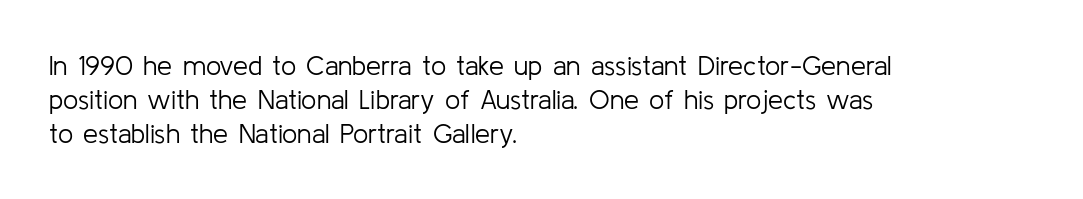
Q: Is the text bold? A: No.
Q: Is the text italic (slanted)? A: No, it is upright.
Q: Is the text underlined? A: No.
Q: How is the paragraph aligned? A: Left-aligned.
Q: Is the spacing between letters normal or unusually wide? A: Normal.
Q: Is the spacing between lines tight, normal or loose? A: Normal.
